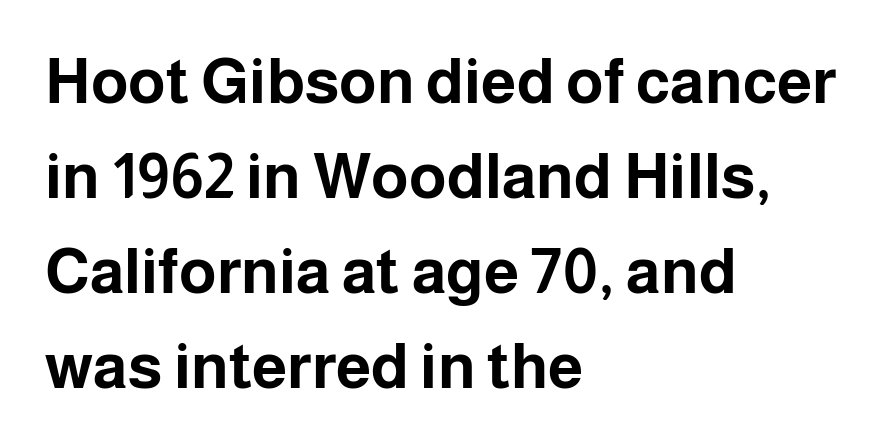
The letters stand upright; this is a roman face. Short and long lines alike share a common starting point at left. On the weight axis this lands at bold, roughly 700. Observe the ordinary spacing: letters are neighbours, not strangers. Observe the absence of serifs on each vertical stroke in this sample.
